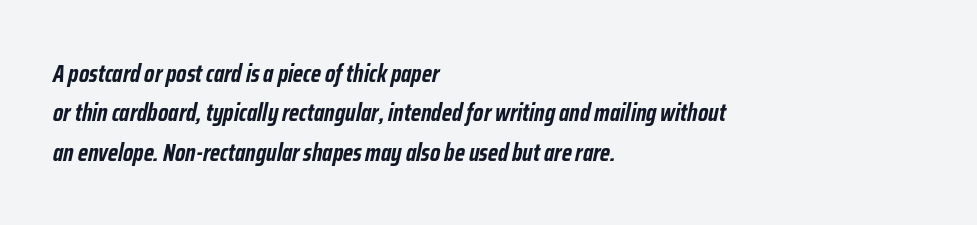
Q: Is the text bold? A: Yes.
Q: Is the text italic (slanted)? A: Yes, it leans right by about 12 degrees.
Q: Is the text underlined? A: No.
Q: How is the paragraph aligned? A: Left-aligned.
Q: Is the spacing between letters normal or unusually wide? A: Normal.
Q: Is the spacing between lines tight, normal or loose? A: Normal.
